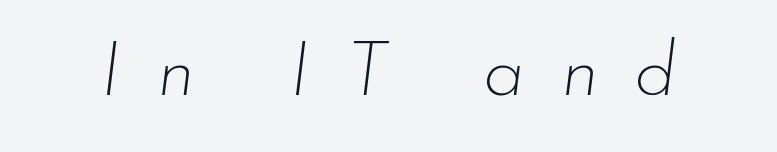
Q: Is the text bold? A: No.
Q: Is the text italic (slanted)? A: Yes, it leans right by about 7 degrees.
Q: Is the text underlined? A: No.
Q: Is the spacing between letters normal or unusually wide? A: Unusually wide.
Q: Width (condensed, normal, or wide)? A: Normal.
Q: Stroke contrast? A: Low.
Q: x-height? A: Small.
Q: Monospaced? A: No.
